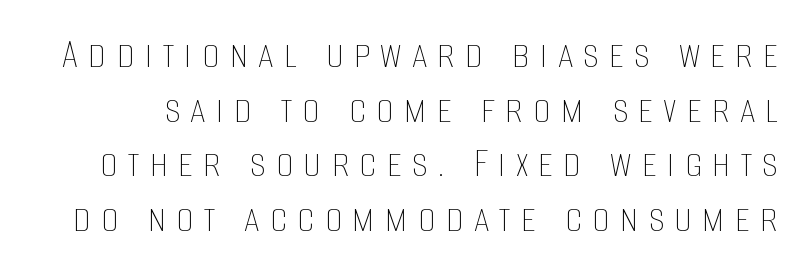
{"italic": "no", "bold": "no", "weight": "thin", "width": "condensed", "stroke_contrast": "low", "x_height": "large", "monospaced": "no", "underline": "no", "line_spacing_ratio": 1.24, "letter_spacing": "wide", "letter_spacing_em": 0.23, "glyph_px": 44}
